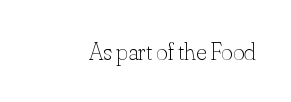
Q: Is the text bold? A: No.
Q: Is the text italic (slanted)? A: No, it is upright.
Q: Is the text underlined? A: No.
Q: Is the spacing between letters normal or unusually wide? A: Normal.
